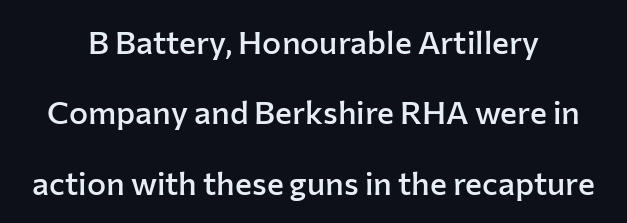
Q: Is the text bold? A: Semi-bold.
Q: Is the text italic (slanted)? A: No, it is upright.
Q: Is the typeface a serif or a sans-serif typeface? A: Sans-serif.
Q: Is the text underlined? A: No.
Q: How is the paragraph aligned? A: Centered.
Q: Is the spacing between letters normal or unusually wide? A: Normal.
Q: Is the spacing between lines tight, normal or loose? A: Loose.
Q: Width (condensed, normal, or wide)? A: Normal.
Q: Stroke contrast? A: Low.
Q: x-height? A: Medium.
Q: Monospaced? A: No.
